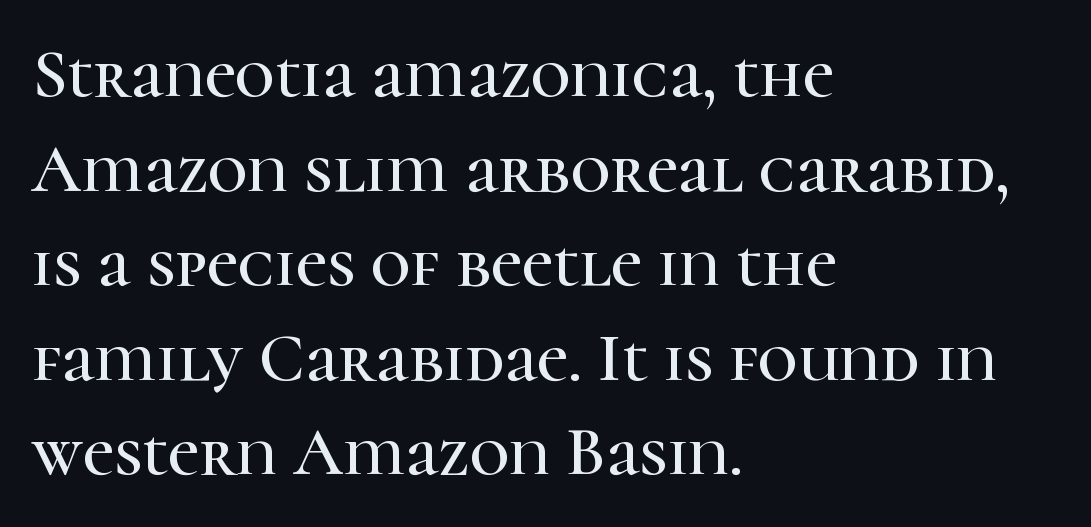
{"serif": "yes", "italic": "no", "width": "normal", "stroke_contrast": "high", "x_height": "medium", "monospaced": "no", "underline": "no", "align": "left", "line_spacing": "normal", "line_spacing_ratio": 1.37, "letter_spacing": "normal", "letter_spacing_em": 0.0, "glyph_px": 69}
